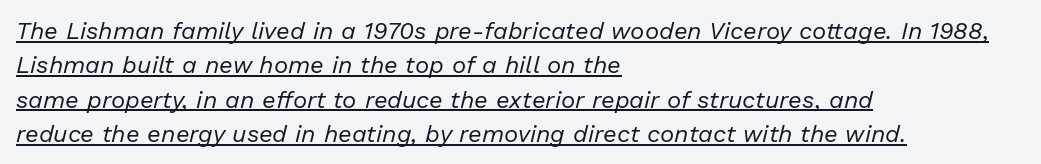
Q: Is the text bold? A: No.
Q: Is the text italic (slanted)? A: Yes, it leans right by about 13 degrees.
Q: Is the text underlined? A: Yes.
Q: How is the paragraph aligned? A: Left-aligned.
Q: Is the spacing between letters normal or unusually wide? A: Normal.
Q: Is the spacing between lines tight, normal or loose? A: Normal.
